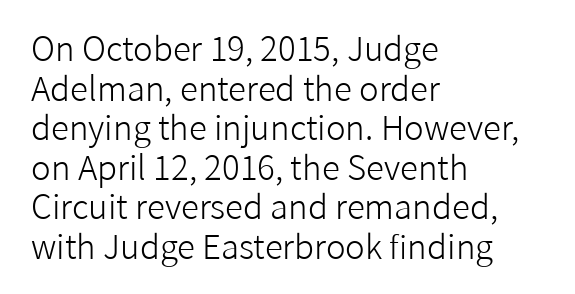
Q: Is the text bold? A: No.
Q: Is the text italic (slanted)? A: No, it is upright.
Q: Is the typeface a serif or a sans-serif typeface? A: Sans-serif.
Q: Is the text underlined? A: No.
Q: How is the paragraph aligned? A: Left-aligned.
Q: Is the spacing between letters normal or unusually wide? A: Normal.
Q: Width (condensed, normal, or wide)? A: Normal.
Q: Stroke contrast? A: Low.
Q: x-height? A: Medium.
Q: Monospaced? A: No.
